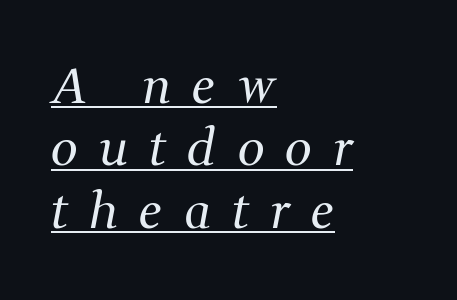
Q: Is the text bold? A: No.
Q: Is the text italic (slanted)? A: Yes, it leans right by about 11 degrees.
Q: Is the typeface a serif or a sans-serif typeface? A: Serif.
Q: Is the text underlined? A: Yes.
Q: How is the paragraph aligned? A: Left-aligned.
Q: Is the spacing between letters normal or unusually wide? A: Unusually wide.
Q: Is the spacing between lines tight, normal or loose? A: Normal.
Q: Width (condensed, normal, or wide)? A: Normal.
Q: Stroke contrast? A: Medium.
Q: x-height? A: Medium.
Q: Monospaced? A: No.
